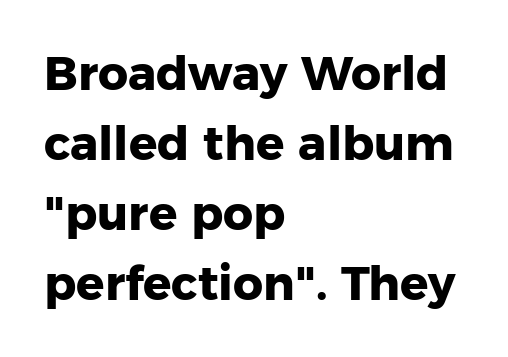
Q: Is the text bold? A: Yes.
Q: Is the text italic (slanted)? A: No, it is upright.
Q: Is the typeface a serif or a sans-serif typeface? A: Sans-serif.
Q: Is the text underlined? A: No.
Q: How is the paragraph aligned? A: Left-aligned.
Q: Is the spacing between letters normal or unusually wide? A: Normal.
Q: Is the spacing between lines tight, normal or loose? A: Normal.
Q: Width (condensed, normal, or wide)? A: Normal.
Q: Stroke contrast? A: Low.
Q: x-height? A: Medium.
Q: Monospaced? A: No.
